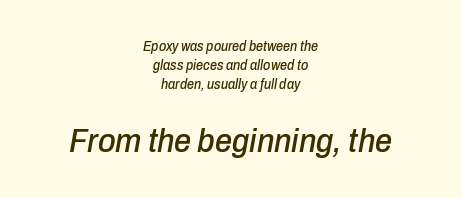
Q: Is the text italic (slanted)? A: Yes, it leans right by about 10 degrees.
Q: Is the text underlined? A: No.
Q: How is the paragraph aligned? A: Centered.
Q: Is the spacing between letters normal or unusually wide? A: Normal.
Q: Is the spacing between lines tight, normal or loose? A: Normal.
Q: Which block of text is set in a larger size, the first (top) or the second (bottom)? A: The second (bottom) one.
Q: Width (condensed, normal, or wide)? A: Condensed.
Q: Stroke contrast? A: Low.
Q: x-height? A: Medium.
Q: Monospaced? A: No.
